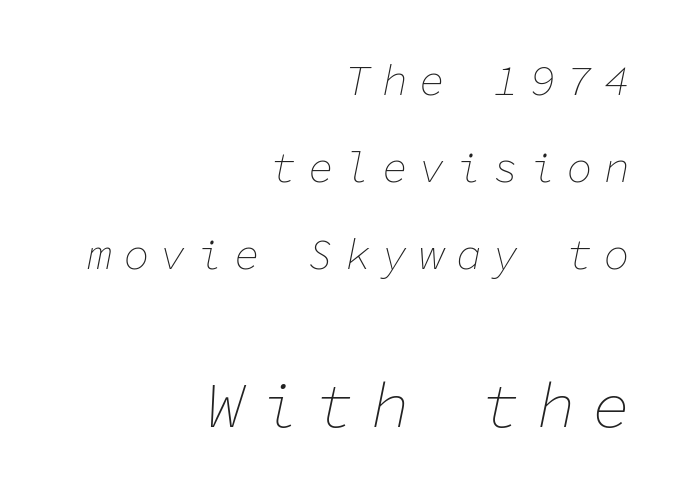
The image shows 64 px thin type, italic (leaning right), monospaced; set right-aligned, loose line spacing (2.02x), unusually wide letter spacing (+0.26 em), not underlined; the second (bottom) block is 1.49x larger; low stroke contrast and a medium x-height.
